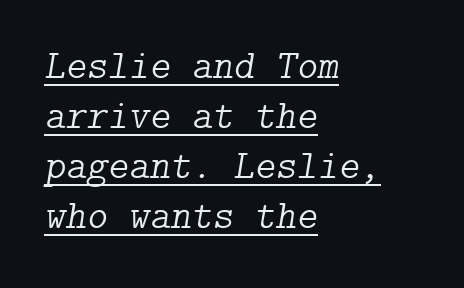
Q: Is the text bold? A: No.
Q: Is the text italic (slanted)? A: Yes, it leans right by about 9 degrees.
Q: Is the typeface a serif or a sans-serif typeface? A: Serif.
Q: Is the text underlined? A: Yes.
Q: How is the paragraph aligned? A: Left-aligned.
Q: Is the spacing between letters normal or unusually wide? A: Normal.
Q: Is the spacing between lines tight, normal or loose? A: Normal.
Q: Width (condensed, normal, or wide)? A: Normal.
Q: Stroke contrast? A: Low.
Q: x-height? A: Medium.
